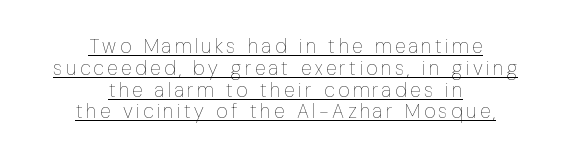
The image shows 20 px text type, upright; set centered, tight line spacing (1.09x), underlined.
